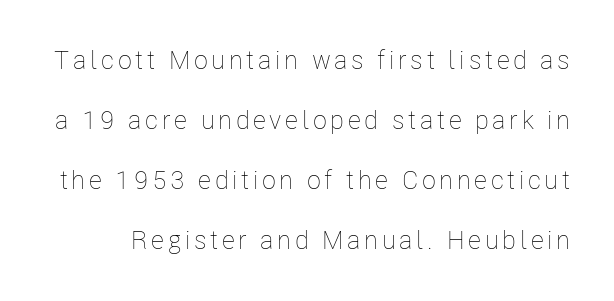
{"italic": "no", "bold": "no", "underline": "no", "line_spacing": "loose", "line_spacing_ratio": 2.31, "glyph_px": 26}
